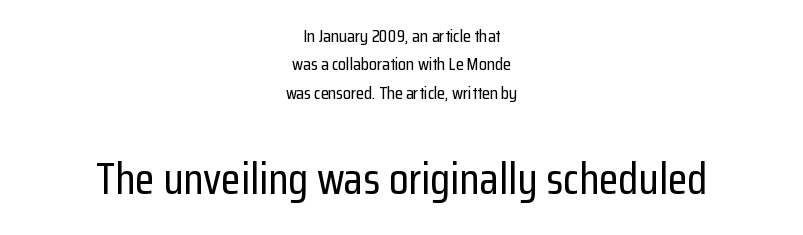
{"serif": "no", "italic": "no", "width": "condensed", "stroke_contrast": "low", "x_height": "medium", "monospaced": "no", "underline": "no", "align": "center", "line_spacing": "normal", "line_spacing_ratio": 1.57, "letter_spacing": "normal", "letter_spacing_em": 0.0, "larger_block": "second", "size_ratio": 2.5, "glyph_px": 45}
